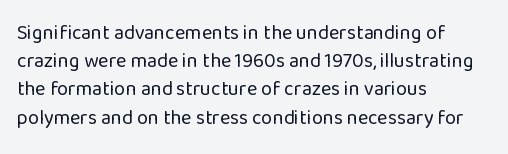
Q: Is the text bold? A: No.
Q: Is the text italic (slanted)? A: No, it is upright.
Q: Is the text underlined? A: No.
Q: How is the paragraph aligned? A: Left-aligned.
Q: Is the spacing between letters normal or unusually wide? A: Normal.
Q: Is the spacing between lines tight, normal or loose? A: Normal.
